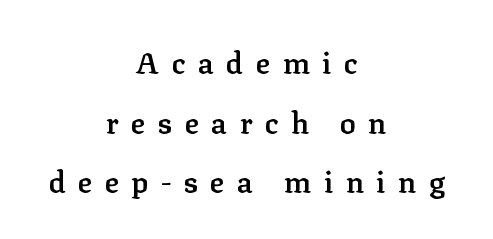
This rendering features lettering with no underline. Posture: straight, roman, zero tilt. What stands out about the letter spacing? Its width — letters are far apart. The typesetter chose a symmetrical, centered arrangement here. Proportional: the letters do not fall into vertical columns. Semibold letterforms, between regular and bold.
